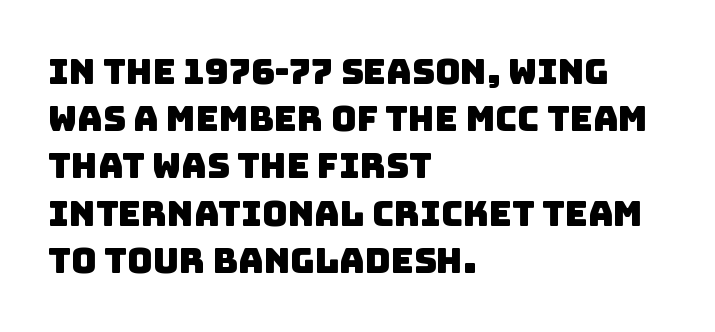
Q: Is the typeface a serif or a sans-serif typeface? A: Sans-serif.
Q: Is the text underlined? A: No.
Q: How is the paragraph aligned? A: Left-aligned.
Q: Is the spacing between letters normal or unusually wide? A: Normal.
Q: Is the spacing between lines tight, normal or loose? A: Normal.
Q: Width (condensed, normal, or wide)? A: Normal.
Q: Stroke contrast? A: Low.
Q: x-height? A: Large.
Q: Monospaced? A: No.
